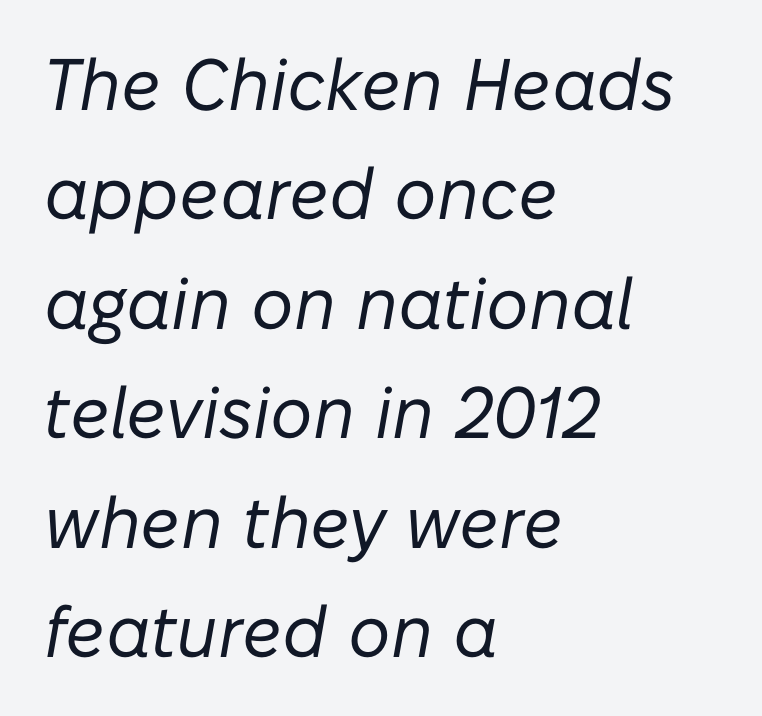
{"italic": "yes", "lean": "right", "slant_degrees": 10, "bold": "no", "weight": "regular", "width": "normal", "stroke_contrast": "low", "x_height": "medium", "monospaced": "no", "underline": "no", "align": "left", "line_spacing": "normal", "line_spacing_ratio": 1.5, "letter_spacing": "normal", "letter_spacing_em": 0.0, "glyph_px": 73}
